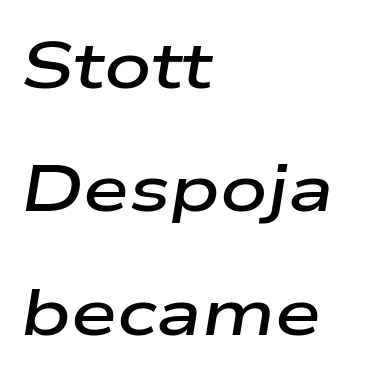
{"italic": "yes", "lean": "right", "slant_degrees": 9, "bold": "semi", "weight": "semibold", "width": "wide", "stroke_contrast": "low", "x_height": "medium", "monospaced": "no", "underline": "no", "align": "left", "line_spacing_ratio": 1.87, "letter_spacing": "normal", "letter_spacing_em": 0.0, "glyph_px": 66}
